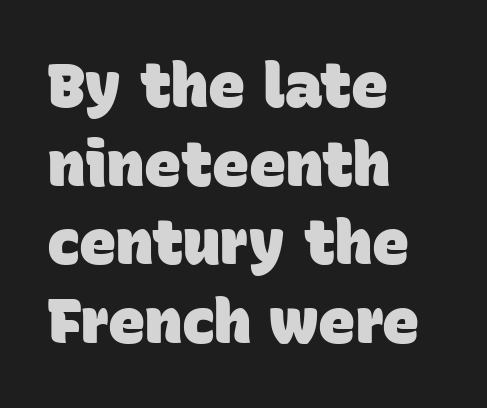
{"serif": "no", "bold": "yes", "weight": "heavy", "width": "normal", "stroke_contrast": "low", "x_height": "large", "monospaced": "no", "underline": "no", "align": "left", "line_spacing": "normal", "line_spacing_ratio": 1.27, "letter_spacing": "normal", "letter_spacing_em": 0.0, "glyph_px": 62}
